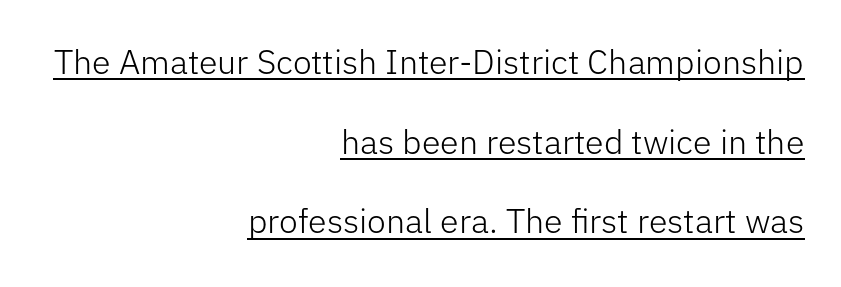
{"serif": "no", "italic": "no", "bold": "no", "weight": "light", "width": "normal", "stroke_contrast": "low", "x_height": "medium", "monospaced": "no", "underline": "yes", "align": "right", "line_spacing": "loose", "line_spacing_ratio": 2.34, "letter_spacing": "normal", "letter_spacing_em": 0.0, "glyph_px": 34}
